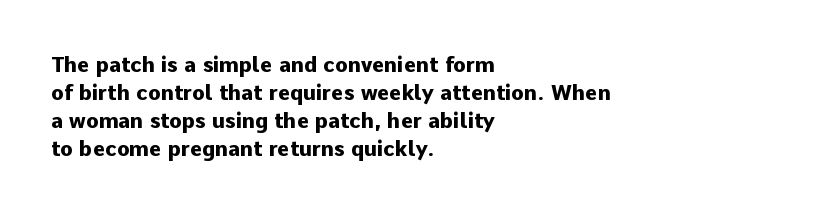
The image shows 21 px bold type, upright; set left-aligned, normal line spacing (1.33x), normal letter spacing, not underlined.
